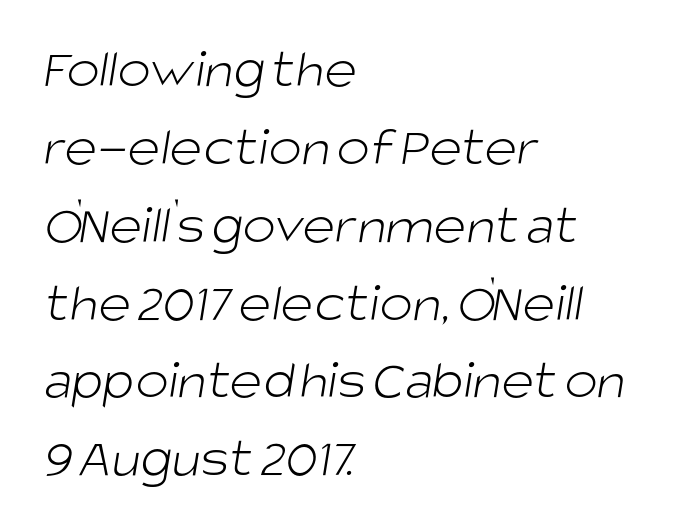
One glance says typical: line gaps are just what's usual. The characters display no serif detailing; their extremities are plain. Each letter keeps its own natural width here, so spacing adapts to shape. The weight would be labelled regular, book, light, or lighter still.
